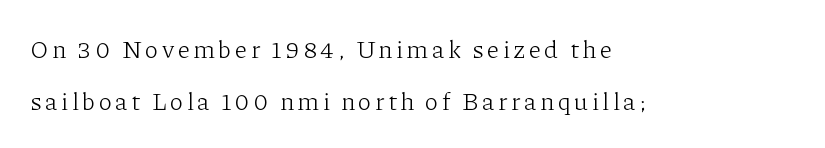
The ragged edge is on the right, which tells us the setting is flush left. Nope, not italic — everything's standing straight. The rendering uses a large line-height, opening up the rows. The space beneath each line is pristine and unruled. No letter is thick-stroked: the sample isn't bold.
